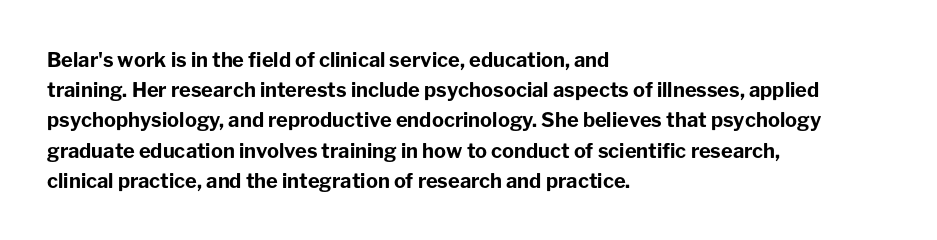
Q: Is the text bold? A: Yes.
Q: Is the text italic (slanted)? A: No, it is upright.
Q: Is the text underlined? A: No.
Q: How is the paragraph aligned? A: Left-aligned.
Q: Is the spacing between letters normal or unusually wide? A: Normal.
Q: Is the spacing between lines tight, normal or loose? A: Normal.
